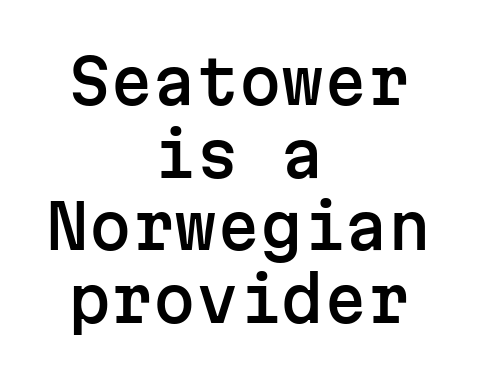
{"serif": "no", "italic": "no", "width": "normal", "stroke_contrast": "low", "x_height": "medium", "monospaced": "yes", "underline": "no", "align": "center", "line_spacing_ratio": 1.19, "letter_spacing": "normal", "letter_spacing_em": 0.0, "glyph_px": 61}
